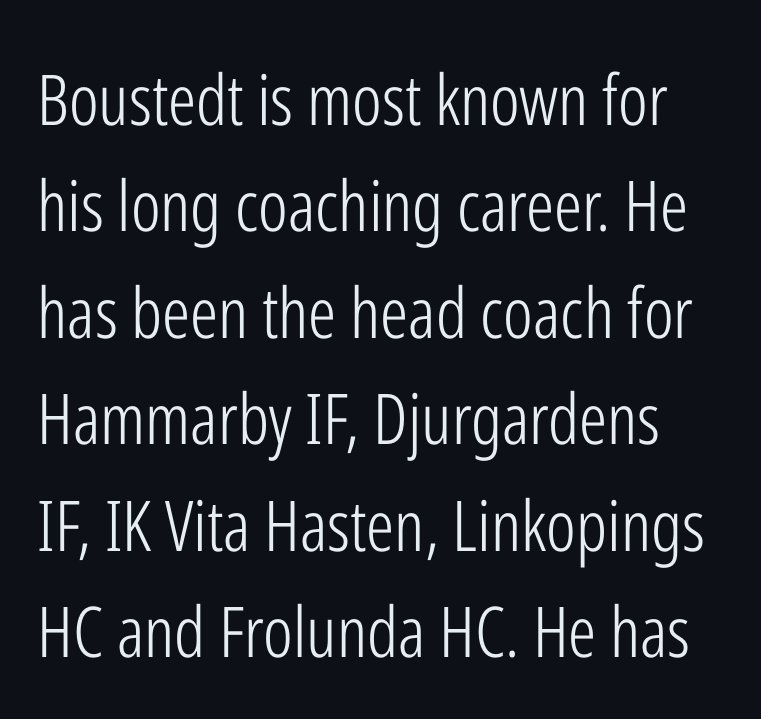
Q: Is the text bold? A: No.
Q: Is the text italic (slanted)? A: No, it is upright.
Q: Is the typeface a serif or a sans-serif typeface? A: Sans-serif.
Q: Is the text underlined? A: No.
Q: Is the spacing between letters normal or unusually wide? A: Normal.
Q: Is the spacing between lines tight, normal or loose? A: Normal.
Q: Width (condensed, normal, or wide)? A: Condensed.
Q: Stroke contrast? A: Low.
Q: x-height? A: Medium.
Q: Monospaced? A: No.
